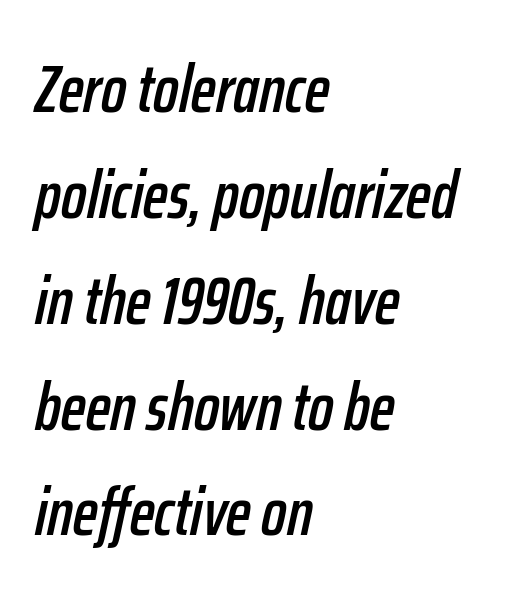
The image shows 67 px condensed type, italic (leaning right); set left-aligned, normal line spacing (1.58x), normal letter spacing, not underlined; low stroke contrast and a medium x-height.
